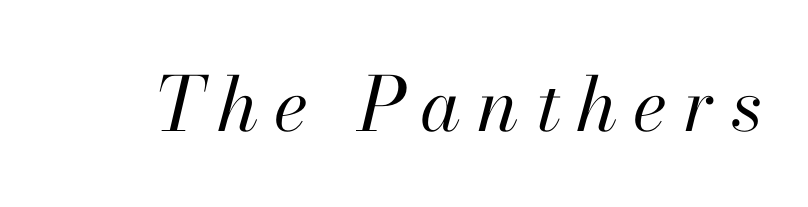
The image shows 75 px regular-weight type, italic (leaning right); set unusually wide letter spacing (+0.21 em), not underlined; high stroke contrast and a small x-height.
